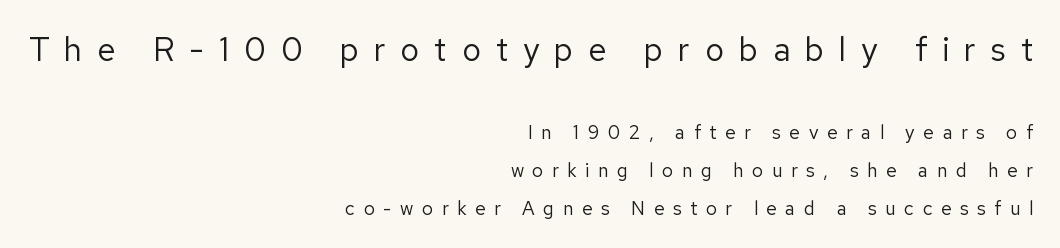
Q: Is the text bold? A: No.
Q: Is the text italic (slanted)? A: No, it is upright.
Q: Is the typeface a serif or a sans-serif typeface? A: Sans-serif.
Q: Is the text underlined? A: No.
Q: How is the paragraph aligned? A: Right-aligned.
Q: Is the spacing between letters normal or unusually wide? A: Unusually wide.
Q: Is the spacing between lines tight, normal or loose? A: Loose.
Q: Which block of text is set in a larger size, the first (top) or the second (bottom)? A: The first (top) one.
Q: Width (condensed, normal, or wide)? A: Normal.
Q: Stroke contrast? A: Low.
Q: x-height? A: Medium.
Q: Monospaced? A: No.
